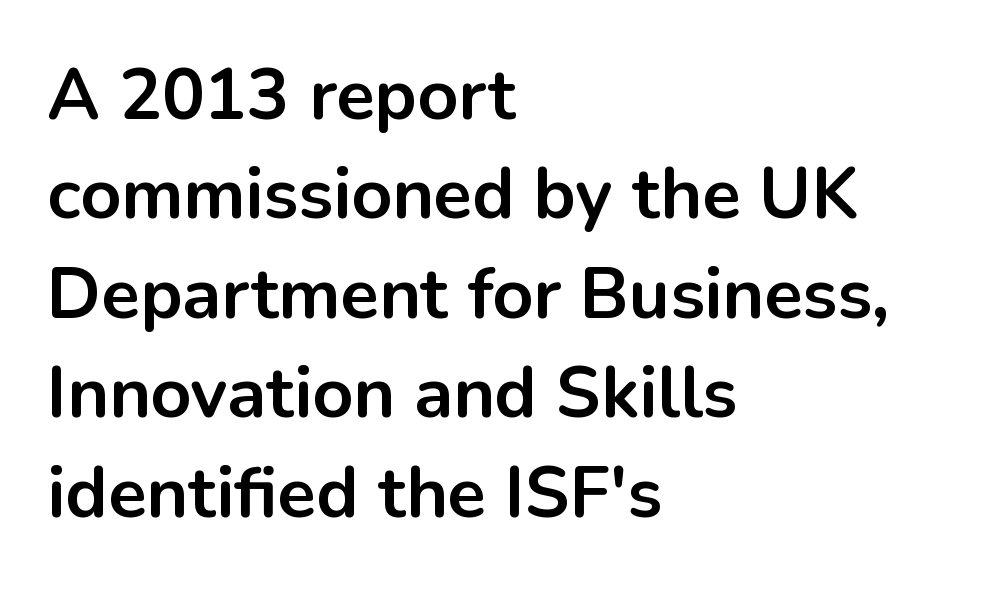
The image shows 71 px bold sans-serif type, upright; set left-aligned, normal line spacing (1.4x), normal letter spacing, not underlined; low stroke contrast and a medium x-height.
